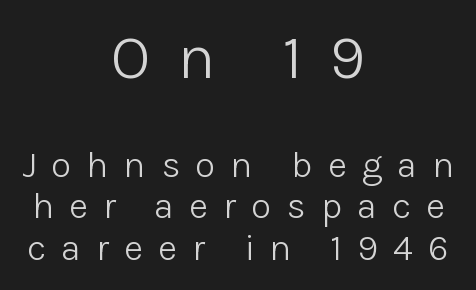
To sum up the face: it is a sans, with no serifs. Lines of text with bare space underneath. The more generous point size was reserved for the upper chunk. Typeset on center — no edge is straight.
